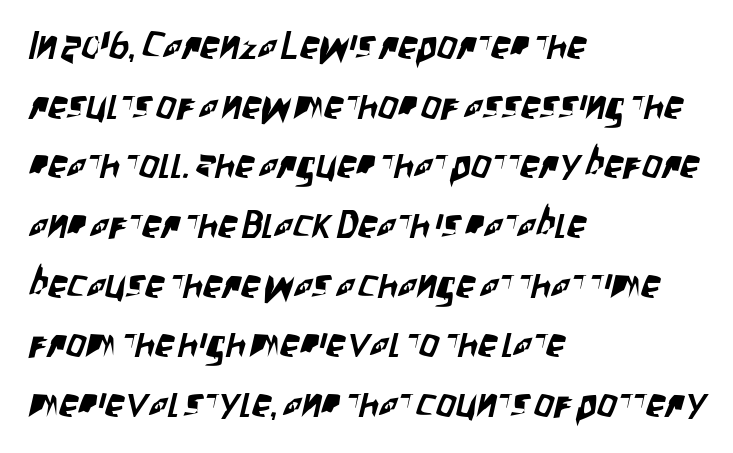
The image shows 39 px condensed sans-serif type; set left-aligned, normal line spacing (1.53x), normal letter spacing, not underlined; low stroke contrast and a large x-height.
